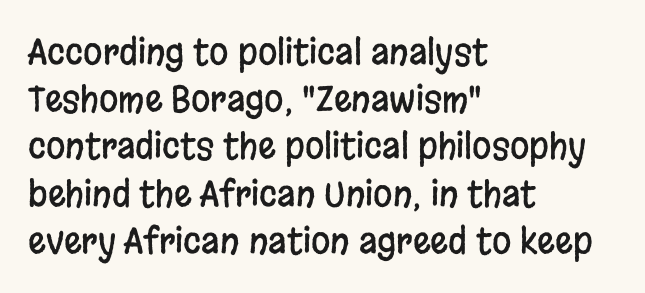
{"serif": "no", "italic": "no", "width": "condensed", "stroke_contrast": "low", "x_height": "large", "monospaced": "no", "underline": "no", "align": "left", "line_spacing": "normal", "line_spacing_ratio": 1.35, "letter_spacing": "normal", "letter_spacing_em": 0.0, "glyph_px": 35}
